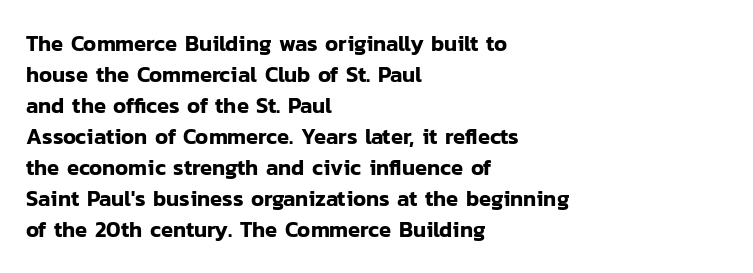
Q: Is the text italic (slanted)? A: No, it is upright.
Q: Is the text underlined? A: No.
Q: How is the paragraph aligned? A: Left-aligned.
Q: Is the spacing between letters normal or unusually wide? A: Normal.
Q: Is the spacing between lines tight, normal or loose? A: Normal.
